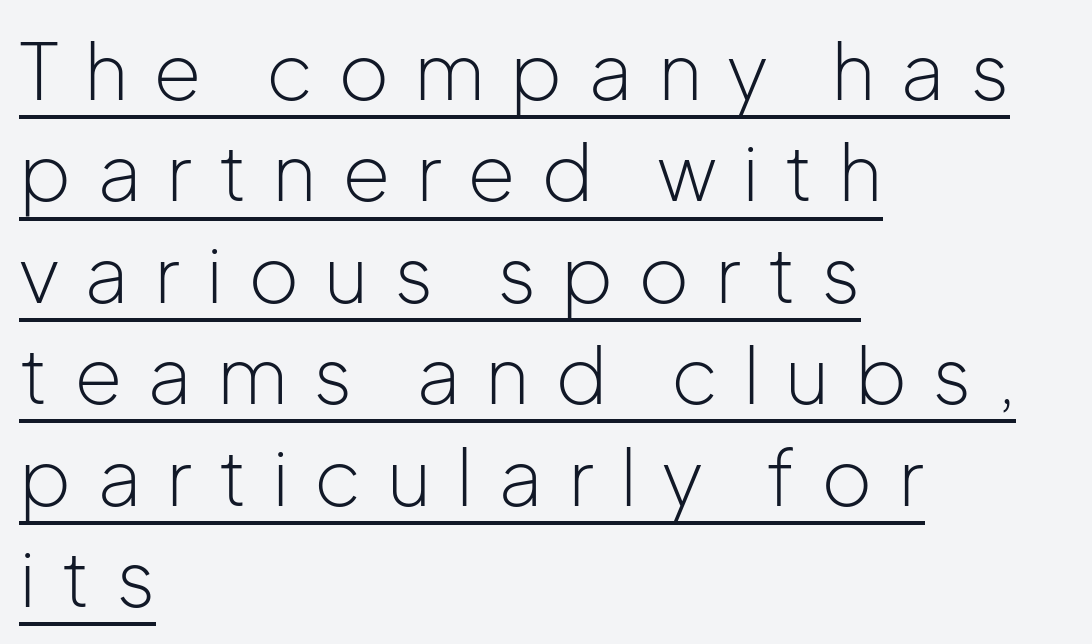
The image shows 78 px light sans-serif type, upright; set left-aligned, normal line spacing (1.3x), unusually wide letter spacing (+0.32 em), underlined; low stroke contrast and a medium x-height.
